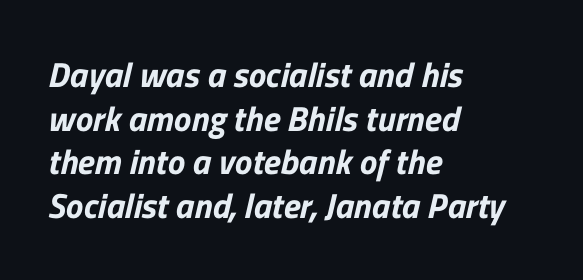
Q: Is the typeface a serif or a sans-serif typeface? A: Sans-serif.
Q: Is the text underlined? A: No.
Q: How is the paragraph aligned? A: Left-aligned.
Q: Is the spacing between letters normal or unusually wide? A: Normal.
Q: Is the spacing between lines tight, normal or loose? A: Normal.
Q: Width (condensed, normal, or wide)? A: Normal.
Q: Stroke contrast? A: Low.
Q: x-height? A: Medium.
Q: Monospaced? A: No.
